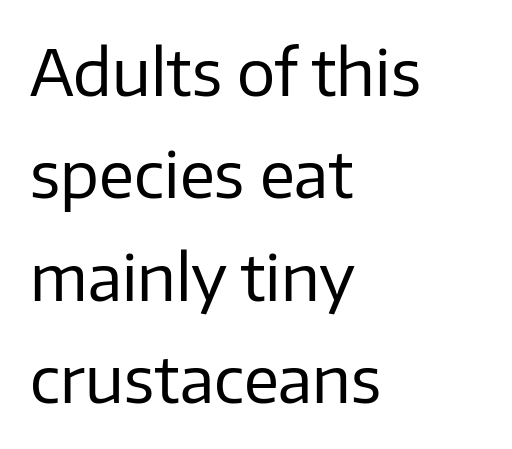
{"serif": "no", "italic": "no", "bold": "no", "weight": "regular", "width": "normal", "stroke_contrast": "low", "x_height": "medium", "monospaced": "no", "underline": "no", "align": "left", "line_spacing": "normal", "line_spacing_ratio": 1.6, "letter_spacing": "normal", "letter_spacing_em": 0.0, "glyph_px": 64}
